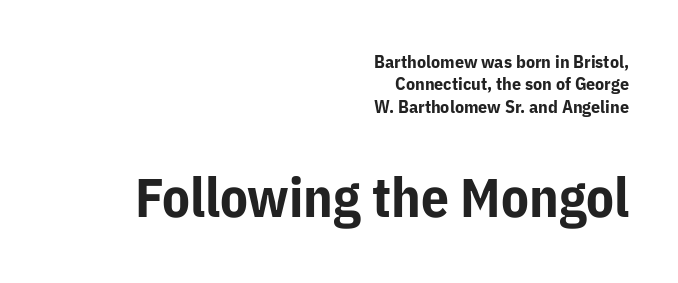
The image shows 55 px bold sans-serif type, upright; set right-aligned, normal line spacing (1.25x), normal letter spacing, not underlined; the second (bottom) block is 3.06x larger; low stroke contrast and a medium x-height.
